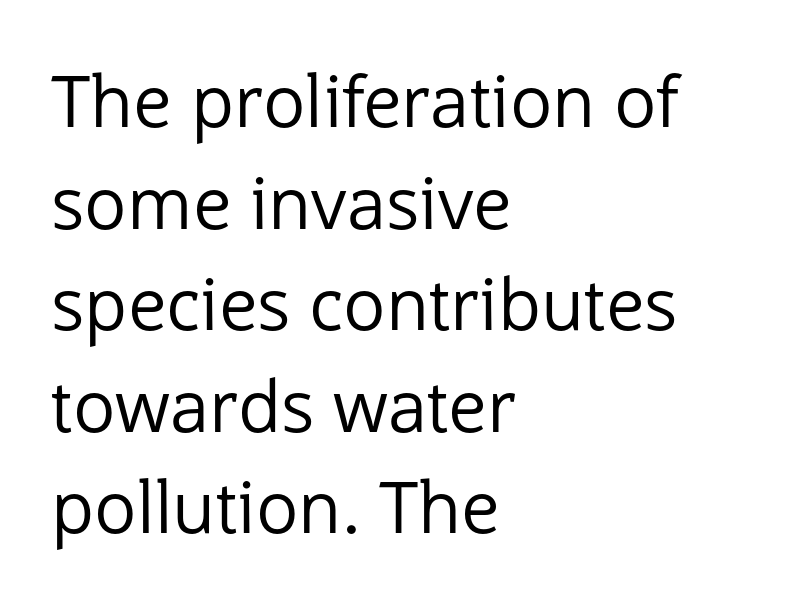
You could call the tracking neutral — neither tight nor loose. Classification — sans serif. Posture: straight, roman, zero tilt. All the whitespace from short lines collects on the right.
